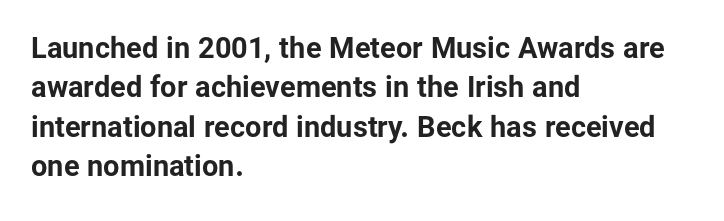
The image shows 29 px bold sans-serif type, upright; set left-aligned, normal line spacing (1.36x), normal letter spacing, not underlined; low stroke contrast and a medium x-height.
